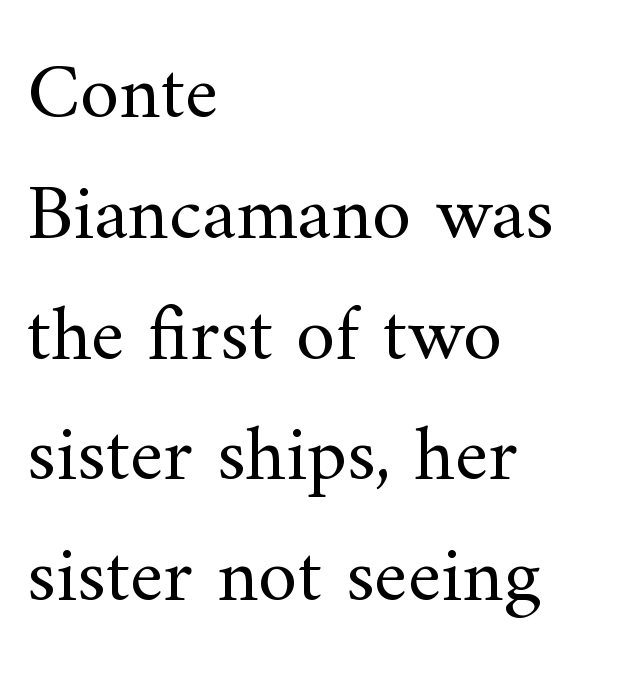
{"serif": "yes", "italic": "no", "bold": "no", "weight": "regular", "width": "normal", "stroke_contrast": "medium", "x_height": "small", "monospaced": "no", "underline": "no", "align": "left", "line_spacing": "normal", "line_spacing_ratio": 1.51, "letter_spacing": "normal", "letter_spacing_em": 0.0, "glyph_px": 80}
